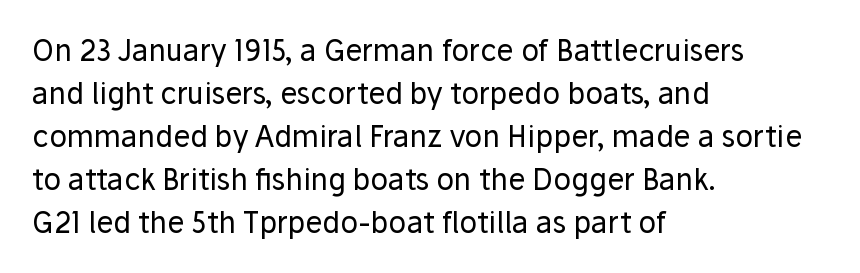
Q: Is the text bold? A: No.
Q: Is the text italic (slanted)? A: No, it is upright.
Q: Is the typeface a serif or a sans-serif typeface? A: Sans-serif.
Q: Is the text underlined? A: No.
Q: How is the paragraph aligned? A: Left-aligned.
Q: Is the spacing between letters normal or unusually wide? A: Normal.
Q: Is the spacing between lines tight, normal or loose? A: Normal.
Q: Width (condensed, normal, or wide)? A: Normal.
Q: Stroke contrast? A: Low.
Q: x-height? A: Medium.
Q: Monospaced? A: No.
